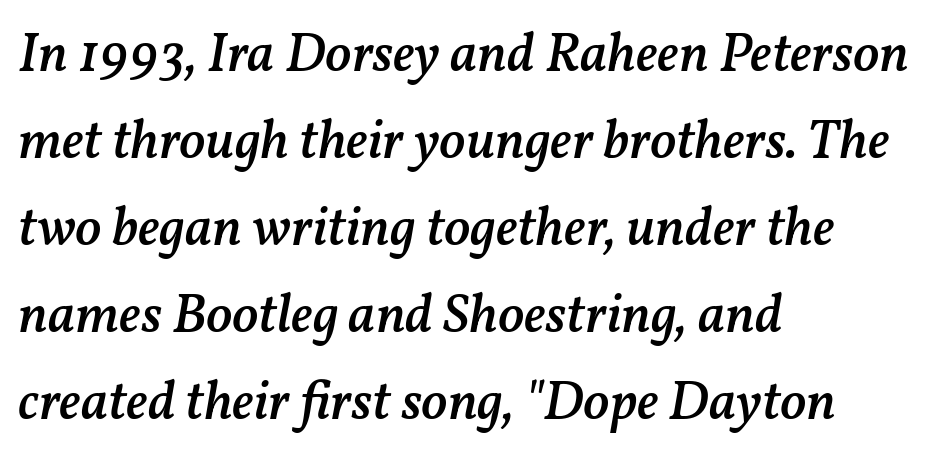
Q: Is the text bold? A: Semi-bold.
Q: Is the text italic (slanted)? A: Yes, it leans right by about 11 degrees.
Q: Is the text underlined? A: No.
Q: How is the paragraph aligned? A: Left-aligned.
Q: Is the spacing between letters normal or unusually wide? A: Normal.
Q: Is the spacing between lines tight, normal or loose? A: Normal.
Q: Width (condensed, normal, or wide)? A: Normal.
Q: Stroke contrast? A: Medium.
Q: x-height? A: Medium.
Q: Monospaced? A: No.
